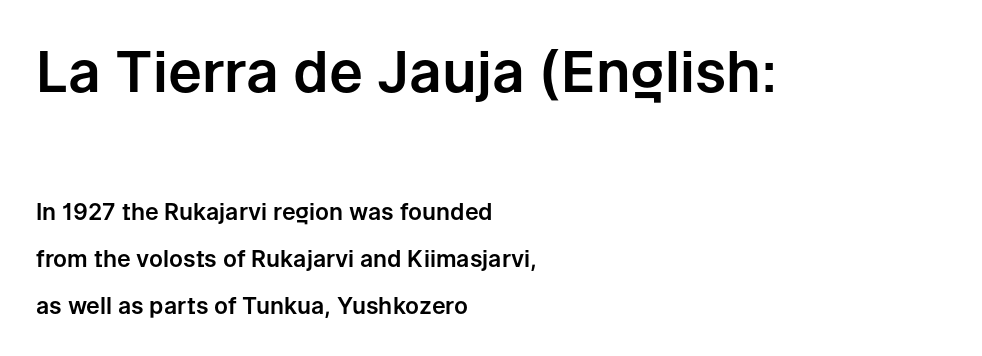
Q: Is the text italic (slanted)? A: No, it is upright.
Q: Is the typeface a serif or a sans-serif typeface? A: Sans-serif.
Q: Is the text underlined? A: No.
Q: How is the paragraph aligned? A: Left-aligned.
Q: Is the spacing between letters normal or unusually wide? A: Normal.
Q: Is the spacing between lines tight, normal or loose? A: Loose.
Q: Which block of text is set in a larger size, the first (top) or the second (bottom)? A: The first (top) one.
Q: Width (condensed, normal, or wide)? A: Normal.
Q: Stroke contrast? A: Low.
Q: x-height? A: Medium.
Q: Monospaced? A: No.
